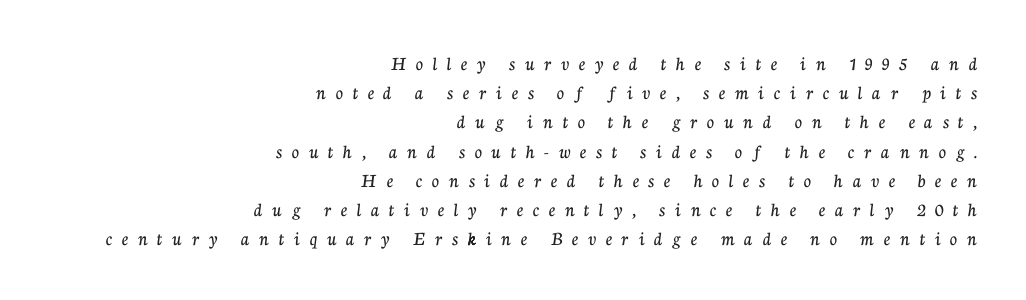
The image shows 20 px text type; set right-aligned, normal line spacing (1.46x), unusually wide letter spacing (+0.49 em), not underlined.
